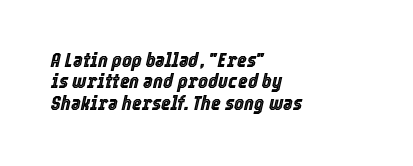
Descenders hang freely into open space. Tightly led — the rows are bunched. The rendering anchors every line to the left-hand side. Here the glyphs are tracked normally, forming tight word shapes. Italic: yes, the glyphs are oblique.
